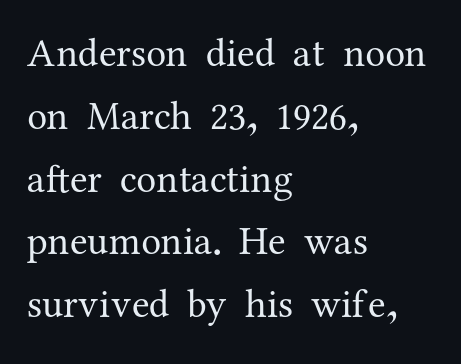
The image shows 40 px regular-weight serif type, upright; set left-aligned, normal line spacing (1.57x), normal letter spacing, not underlined; medium stroke contrast and a medium x-height.
